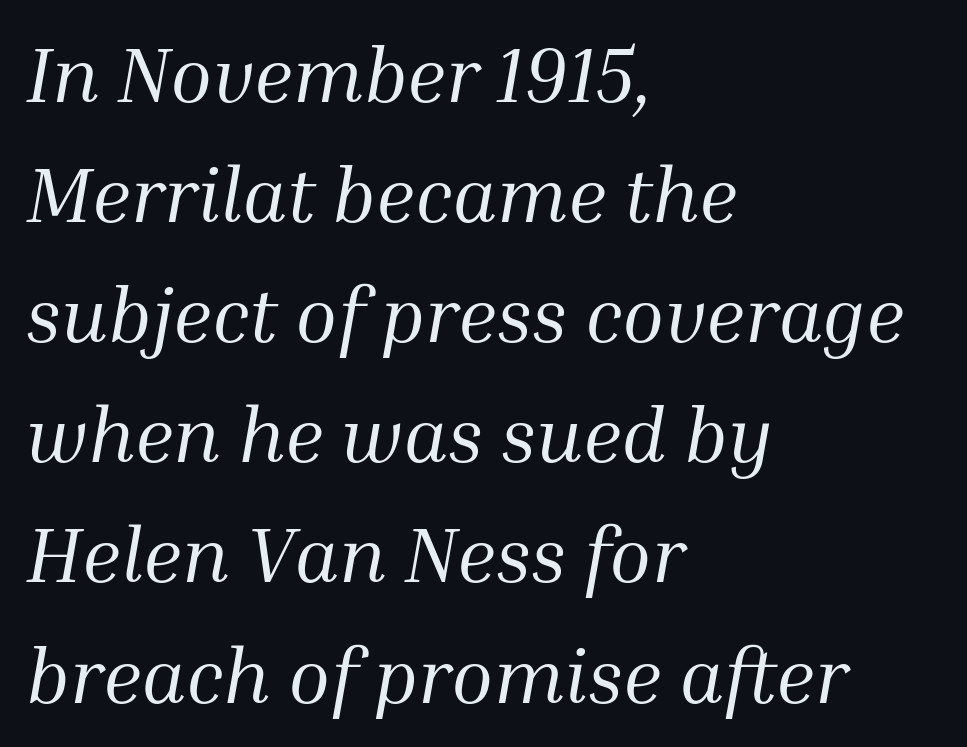
Q: Is the text bold? A: No.
Q: Is the text italic (slanted)? A: Yes, it leans right by about 10 degrees.
Q: Is the typeface a serif or a sans-serif typeface? A: Serif.
Q: Is the text underlined? A: No.
Q: How is the paragraph aligned? A: Left-aligned.
Q: Is the spacing between letters normal or unusually wide? A: Normal.
Q: Is the spacing between lines tight, normal or loose? A: Normal.
Q: Width (condensed, normal, or wide)? A: Normal.
Q: Stroke contrast? A: Medium.
Q: x-height? A: Medium.
Q: Monospaced? A: No.
